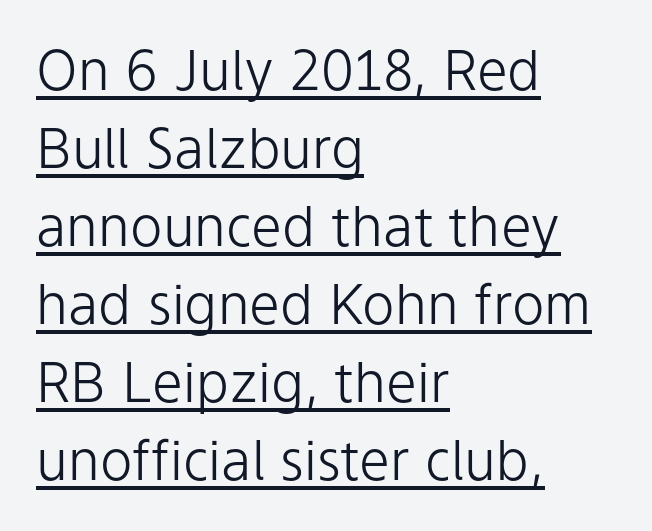
Notice how the passage keeps a crisp vertical edge on the left only. The rendering uses a moderate line-height, typical for paragraphs. A baseline rule has been typeset under these characters. A typesetter would mark this as roman, not italic. The rendering shows plain stroke endings on the letterforms — a sans-serif design. Unbolded letterforms with no extra heft.
